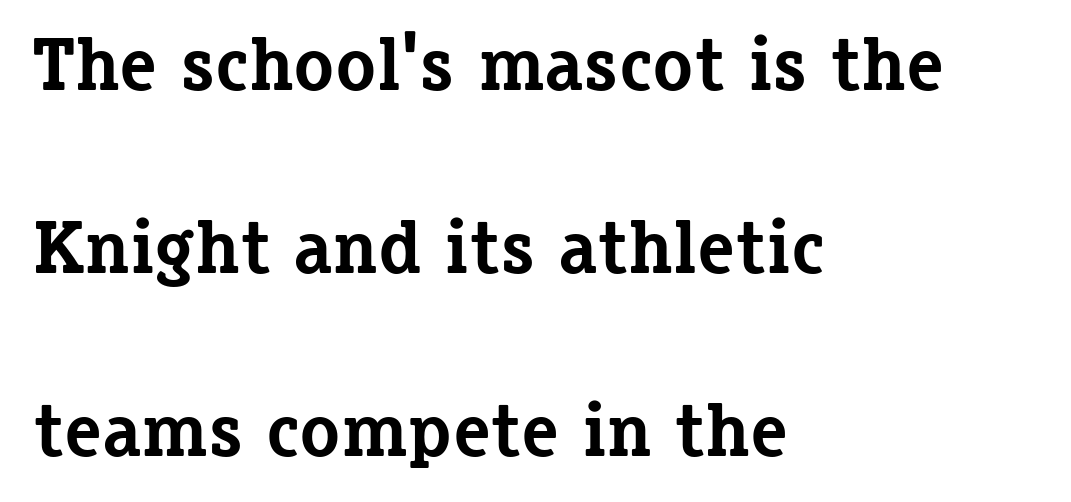
You'd pick this weight for a headline — it's a proper bold. Serifs: yes, visible at the terminals of the letterforms. Widely set lines give the paragraph a tall, airy silhouette. Spacing verdict: proportional, widths tailored to each character. Do the letters lean? They stand straight.
